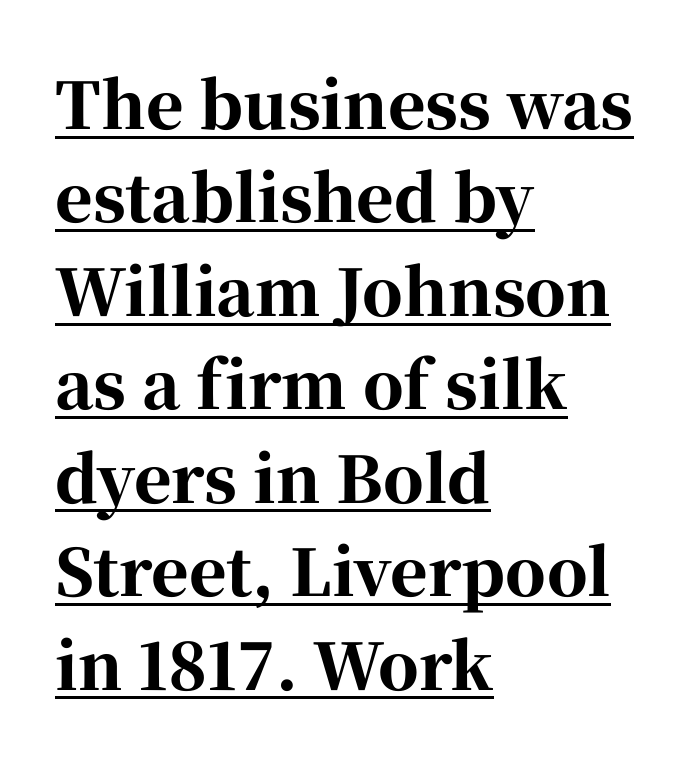
{"serif": "yes", "italic": "no", "bold": "yes", "weight": "bold", "width": "normal", "stroke_contrast": "high", "x_height": "medium", "monospaced": "no", "underline": "yes", "align": "left", "line_spacing": "normal", "line_spacing_ratio": 1.46, "letter_spacing": "normal", "letter_spacing_em": 0.0, "glyph_px": 64}
